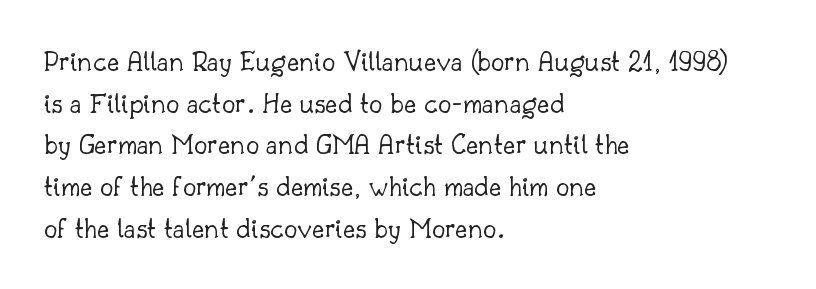
Q: Is the text bold? A: No.
Q: Is the text italic (slanted)? A: No, it is upright.
Q: Is the text underlined? A: No.
Q: How is the paragraph aligned? A: Left-aligned.
Q: Is the spacing between letters normal or unusually wide? A: Normal.
Q: Is the spacing between lines tight, normal or loose? A: Normal.
Q: Width (condensed, normal, or wide)? A: Normal.
Q: Stroke contrast? A: Low.
Q: x-height? A: Small.
Q: Monospaced? A: No.
